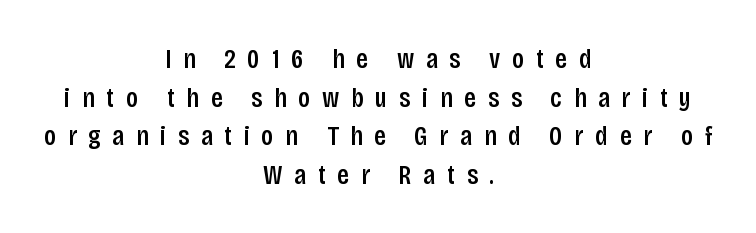
Q: Is the text italic (slanted)? A: No, it is upright.
Q: Is the typeface a serif or a sans-serif typeface? A: Sans-serif.
Q: Is the text underlined? A: No.
Q: How is the paragraph aligned? A: Centered.
Q: Is the spacing between letters normal or unusually wide? A: Unusually wide.
Q: Is the spacing between lines tight, normal or loose? A: Normal.
Q: Width (condensed, normal, or wide)? A: Condensed.
Q: Stroke contrast? A: Low.
Q: x-height? A: Large.
Q: Monospaced? A: No.
